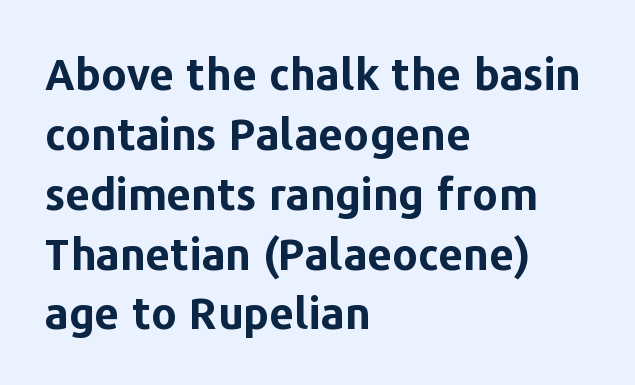
{"serif": "no", "italic": "no", "bold": "yes", "weight": "bold", "width": "normal", "stroke_contrast": "low", "x_height": "medium", "monospaced": "no", "underline": "no", "align": "left", "line_spacing": "normal", "line_spacing_ratio": 1.36, "letter_spacing": "normal", "letter_spacing_em": 0.0, "glyph_px": 44}
